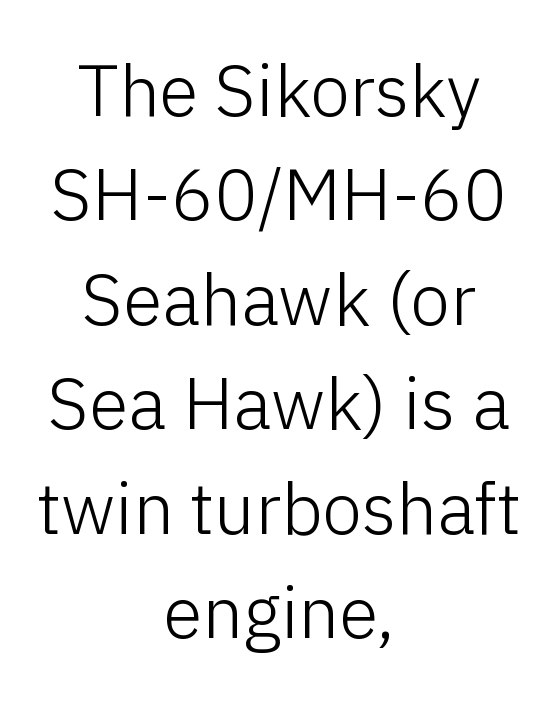
The horizontal fit of the characters is conventional and even. Does the type have serifs? No, each stem ends abruptly. The paragraph has two soft edges and a firm central axis. No letter is thick-stroked: the sample isn't bold. Quick note: underline off.
